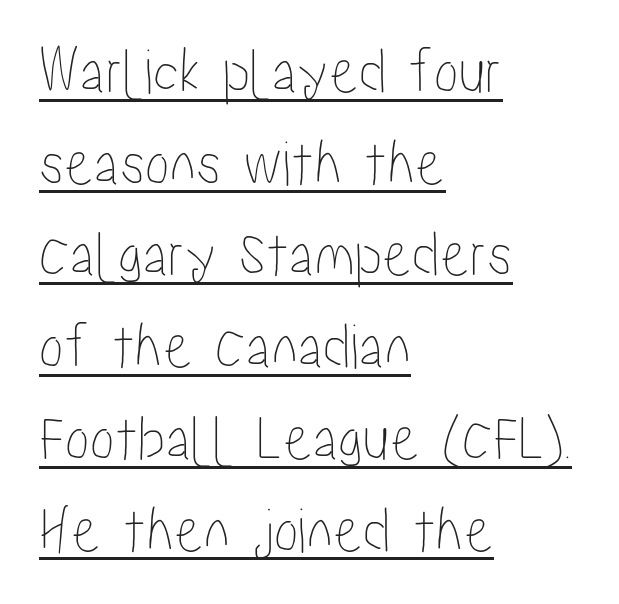
Q: Is the text italic (slanted)? A: No, it is upright.
Q: Is the text underlined? A: Yes.
Q: How is the paragraph aligned? A: Left-aligned.
Q: Is the spacing between letters normal or unusually wide? A: Normal.
Q: Is the spacing between lines tight, normal or loose? A: Normal.
Q: Width (condensed, normal, or wide)? A: Condensed.
Q: Stroke contrast? A: Low.
Q: x-height? A: Medium.
Q: Monospaced? A: No.
